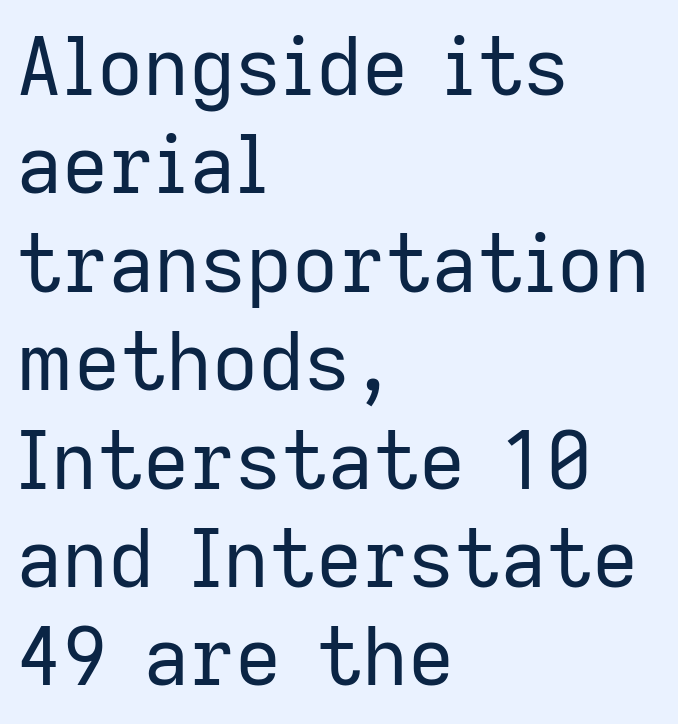
If you drew a line through each stem, it would be perfectly vertical. Summary of weight: not heavy and not bold. Note: no serifs on the glyphs. Decoration check: the copy has no underline.
